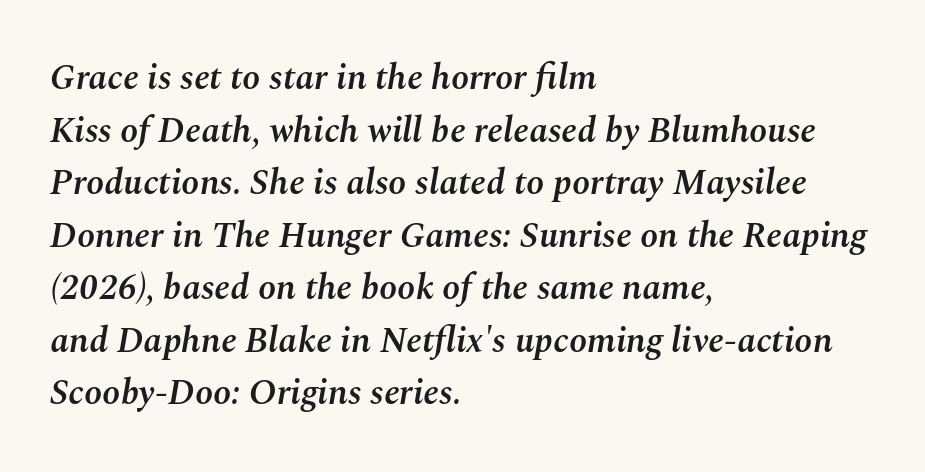
Q: Is the text bold? A: Semi-bold.
Q: Is the text italic (slanted)? A: Yes, it leans right by about 10 degrees.
Q: Is the text underlined? A: No.
Q: How is the paragraph aligned? A: Left-aligned.
Q: Is the spacing between letters normal or unusually wide? A: Normal.
Q: Is the spacing between lines tight, normal or loose? A: Normal.
Q: Width (condensed, normal, or wide)? A: Normal.
Q: Stroke contrast? A: Medium.
Q: x-height? A: Medium.
Q: Monospaced? A: No.
